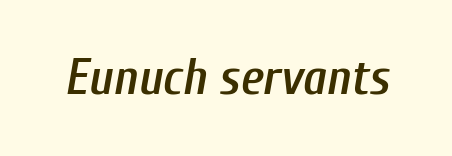
Q: Is the text bold? A: Semi-bold.
Q: Is the text italic (slanted)? A: Yes, it leans right by about 10 degrees.
Q: Is the text underlined? A: No.
Q: Is the spacing between letters normal or unusually wide? A: Normal.
Q: Width (condensed, normal, or wide)? A: Condensed.
Q: Stroke contrast? A: Low.
Q: x-height? A: Medium.
Q: Monospaced? A: No.
